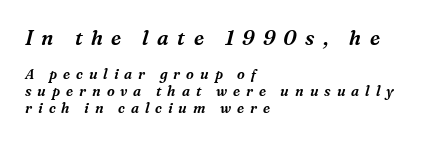
Q: Is the text italic (slanted)? A: Yes, it leans right by about 16 degrees.
Q: Is the text underlined? A: No.
Q: How is the paragraph aligned? A: Left-aligned.
Q: Is the spacing between letters normal or unusually wide? A: Unusually wide.
Q: Which block of text is set in a larger size, the first (top) or the second (bottom)? A: The first (top) one.
